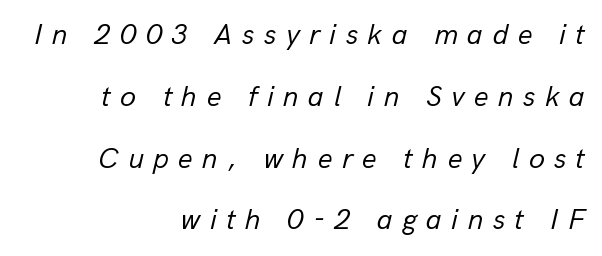
Q: Is the text bold? A: No.
Q: Is the text italic (slanted)? A: Yes, it leans right by about 13 degrees.
Q: Is the text underlined? A: No.
Q: How is the paragraph aligned? A: Right-aligned.
Q: Is the spacing between letters normal or unusually wide? A: Unusually wide.
Q: Is the spacing between lines tight, normal or loose? A: Loose.
Q: Width (condensed, normal, or wide)? A: Normal.
Q: Stroke contrast? A: Low.
Q: x-height? A: Medium.
Q: Monospaced? A: No.
